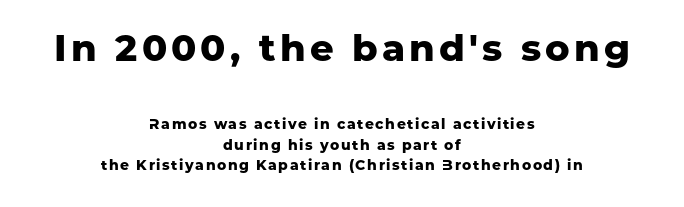
The image shows 37 px heavy sans-serif type, upright; set centered, normal line spacing (1.49x), not underlined; the first (top) block is 2.64x larger; low stroke contrast and a medium x-height.
